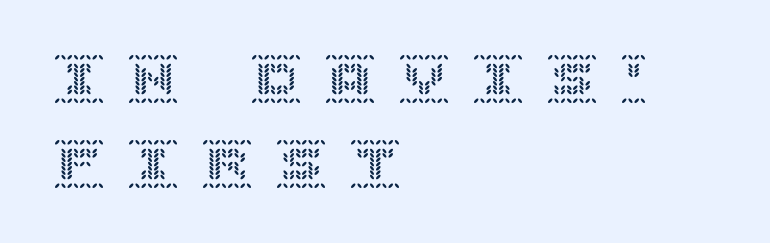
{"italic": "no", "width": "normal", "x_height": "large", "underline": "no", "align": "left", "line_spacing": "normal", "line_spacing_ratio": 1.7, "letter_spacing": "wide", "letter_spacing_em": 0.48, "glyph_px": 50}
